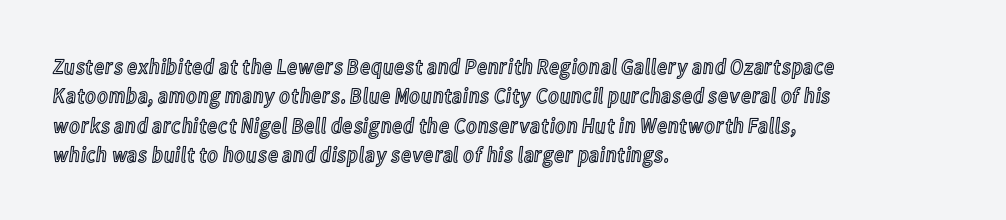
Glyph-to-glyph distance matches everyday printed text. If you drew a ruler down the left edge, every line would touch it. No word sits above an underline. The line-height multiplier appears to be the usual default.
